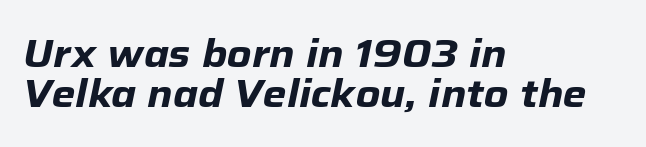
{"italic": "yes", "lean": "right", "slant_degrees": 12, "bold": "yes", "weight": "heavy", "width": "normal", "stroke_contrast": "low", "x_height": "medium", "monospaced": "no", "underline": "no", "align": "left", "line_spacing": "tight", "line_spacing_ratio": 1.05, "letter_spacing": "normal", "letter_spacing_em": 0.0, "glyph_px": 38}
